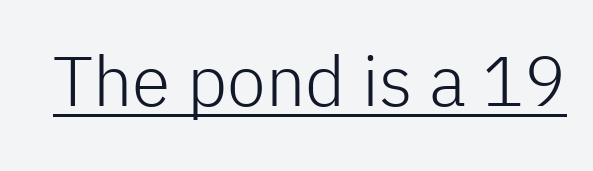
{"serif": "no", "italic": "no", "bold": "no", "weight": "light", "width": "normal", "stroke_contrast": "low", "x_height": "medium", "monospaced": "no", "underline": "yes", "letter_spacing": "normal", "letter_spacing_em": 0.0, "glyph_px": 70}
